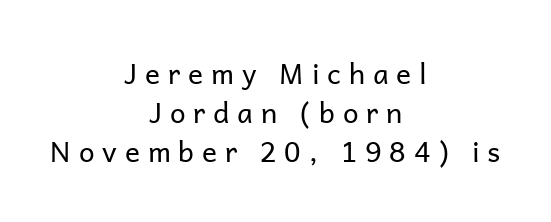
The image shows 28 px regular-weight sans-serif type, upright; set centered, normal line spacing (1.39x), unusually wide letter spacing (+0.28 em), not underlined; low stroke contrast and a medium x-height.
